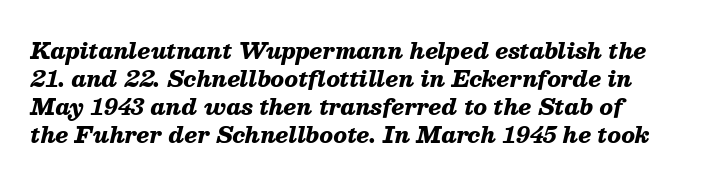
Q: Is the text bold? A: Yes.
Q: Is the text italic (slanted)? A: Yes, it leans right by about 13 degrees.
Q: Is the text underlined? A: No.
Q: Is the spacing between letters normal or unusually wide? A: Normal.
Q: Is the spacing between lines tight, normal or loose? A: Normal.
